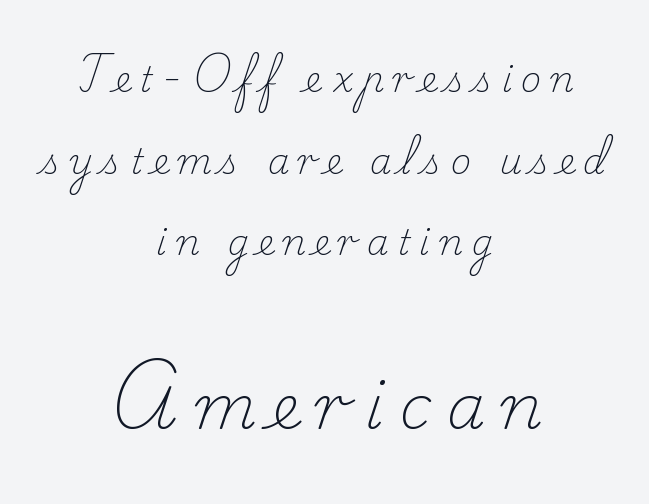
The font family rendered here belongs to the serif group. Of the two passages, the one underneath uses the larger point size. No heavy texture on the line: the type isn't bold. Widely set lines give the paragraph a tall, airy silhouette.
